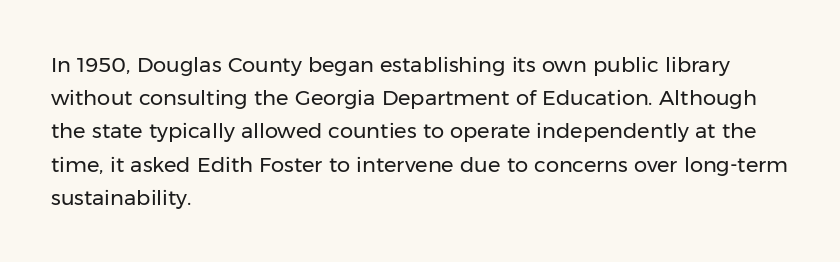
{"italic": "no", "bold": "no", "underline": "no", "align": "left", "line_spacing": "normal", "line_spacing_ratio": 1.58, "letter_spacing": "normal", "letter_spacing_em": 0.0, "glyph_px": 21}
